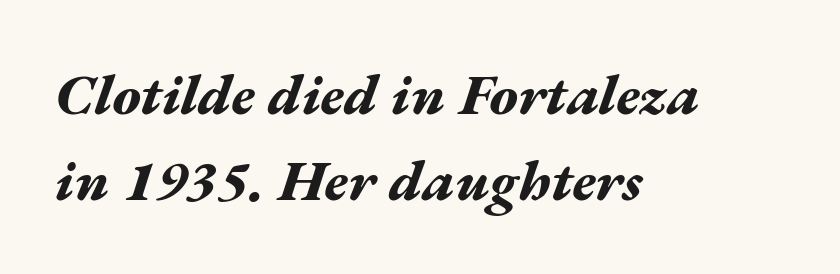
The image shows 58 px bold, wide type, italic (leaning right); set left-aligned, normal line spacing (1.49x), normal letter spacing, not underlined; medium stroke contrast and a medium x-height.
